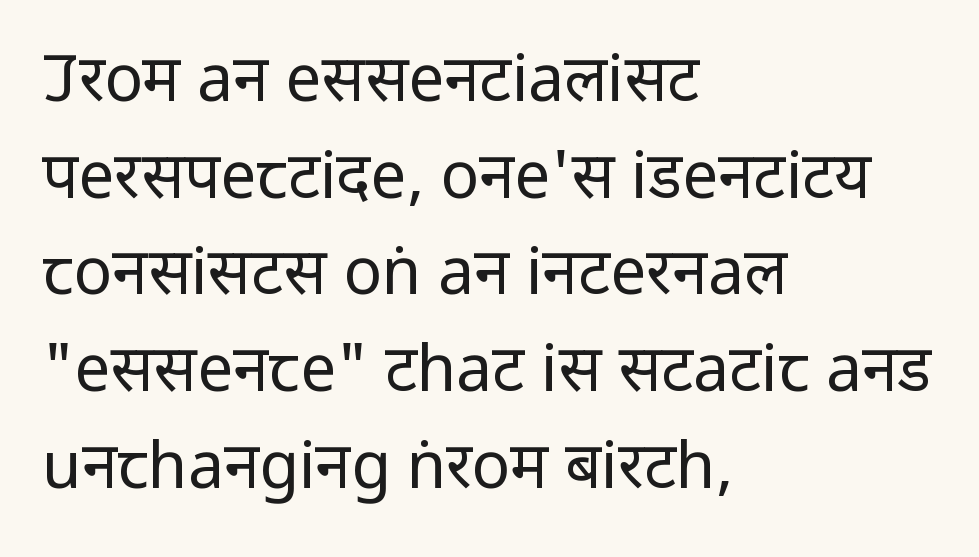
Q: Is the text bold? A: No.
Q: Is the text italic (slanted)? A: No, it is upright.
Q: Is the typeface a serif or a sans-serif typeface? A: Sans-serif.
Q: Is the text underlined? A: No.
Q: How is the paragraph aligned? A: Left-aligned.
Q: Is the spacing between letters normal or unusually wide? A: Normal.
Q: Is the spacing between lines tight, normal or loose? A: Normal.
Q: Width (condensed, normal, or wide)? A: Condensed.
Q: Stroke contrast? A: Low.
Q: x-height? A: Large.
Q: Monospaced? A: No.
